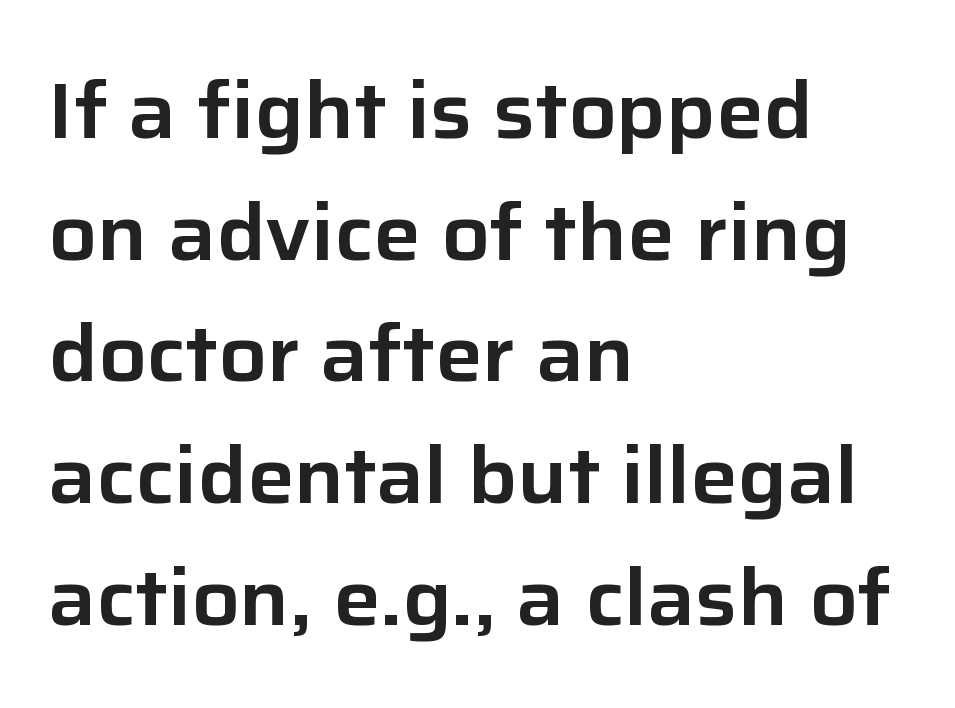
The image shows 79 px sans-serif type, upright; set left-aligned, normal line spacing (1.54x), normal letter spacing, not underlined; low stroke contrast and a medium x-height.
